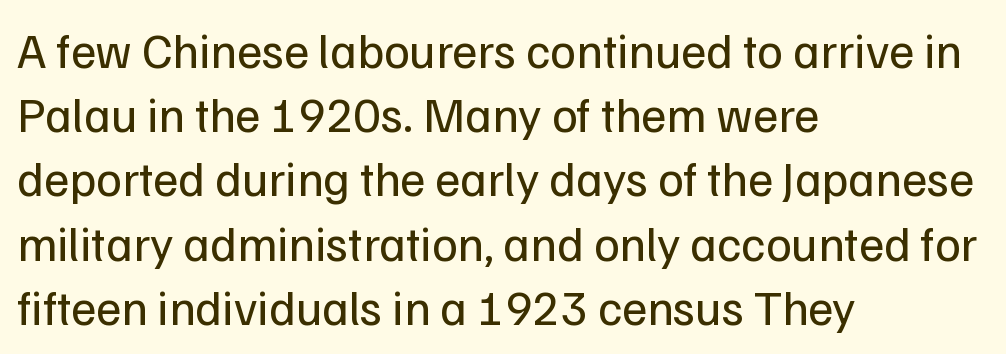
The image shows 49 px regular-weight sans-serif type, upright; set left-aligned, normal line spacing (1.31x), normal letter spacing, not underlined; low stroke contrast and a medium x-height.
